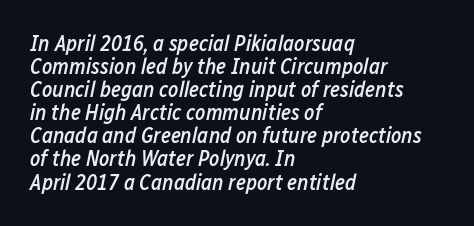
Q: Is the text bold? A: Semi-bold.
Q: Is the text italic (slanted)? A: Yes, it leans right by about 12 degrees.
Q: Is the text underlined? A: No.
Q: How is the paragraph aligned? A: Left-aligned.
Q: Is the spacing between letters normal or unusually wide? A: Normal.
Q: Is the spacing between lines tight, normal or loose? A: Tight.
